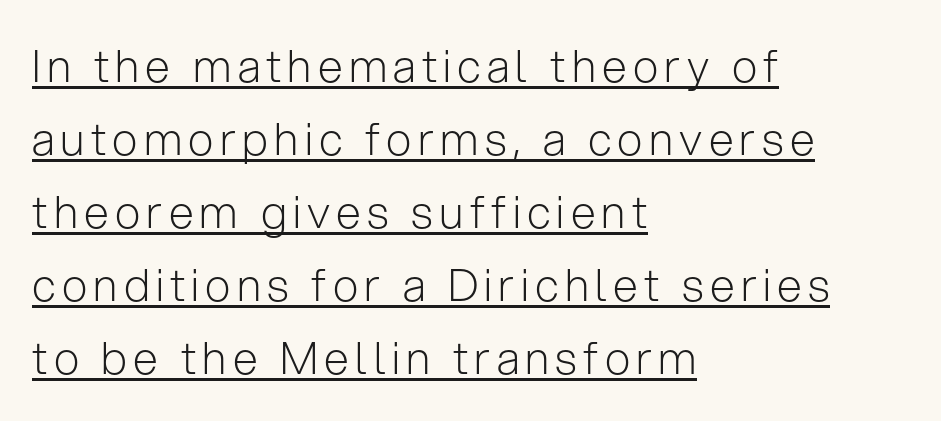
Normally led — the rows are evenly, conventionally spaced. Is there an underline? Yes — a line sits under the letters. Reading down the block, your eye returns to a fixed left position each line. Characters remain perfectly vertical along every line.
